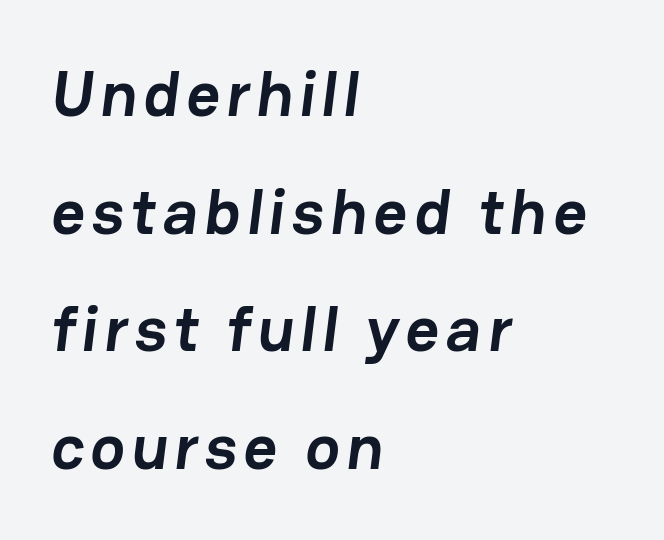
Q: Is the text bold? A: Yes.
Q: Is the typeface a serif or a sans-serif typeface? A: Sans-serif.
Q: Is the text underlined? A: No.
Q: How is the paragraph aligned? A: Left-aligned.
Q: Width (condensed, normal, or wide)? A: Normal.
Q: Stroke contrast? A: Low.
Q: x-height? A: Medium.
Q: Monospaced? A: No.
